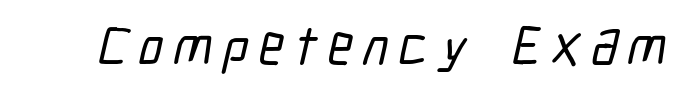
Q: Is the typeface a serif or a sans-serif typeface? A: Sans-serif.
Q: Is the text underlined? A: No.
Q: Width (condensed, normal, or wide)? A: Condensed.
Q: Stroke contrast? A: Low.
Q: x-height? A: Medium.
Q: Monospaced? A: No.
